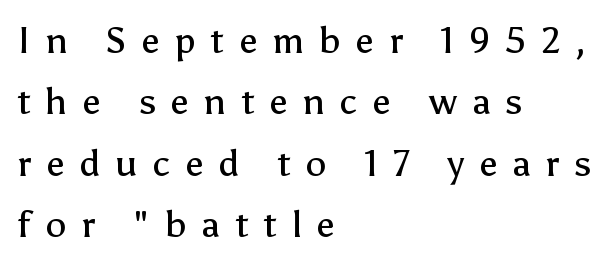
The baseline area is clear. Spacing verdict: proportional, widths tailored to each character. Which margin do the lines hug? The left one — the right edge is uneven. The cut favours lightness, reaching ordinary text weight at its darkest.
